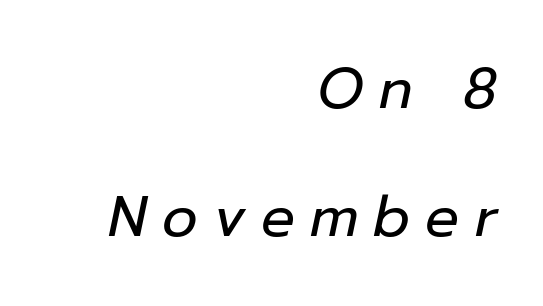
The image shows 56 px regular-weight type, italic (leaning right); set right-aligned, loose line spacing (2.28x), unusually wide letter spacing (+0.27 em), not underlined; low stroke contrast and a medium x-height.
